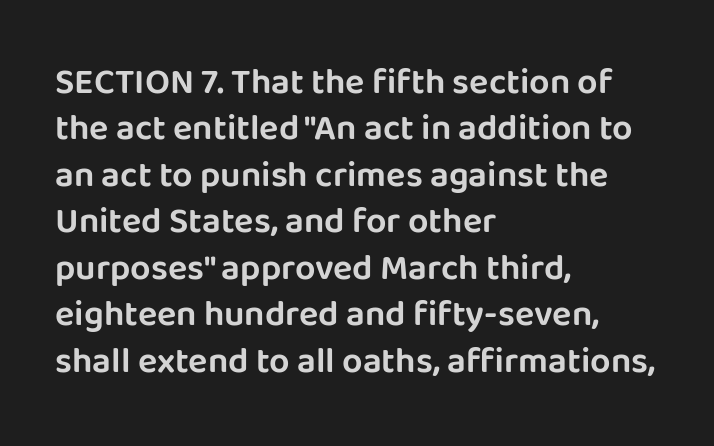
{"serif": "no", "italic": "no", "width": "normal", "stroke_contrast": "low", "x_height": "large", "monospaced": "no", "underline": "no", "align": "left", "line_spacing": "normal", "line_spacing_ratio": 1.29, "letter_spacing": "normal", "letter_spacing_em": 0.0, "glyph_px": 36}
